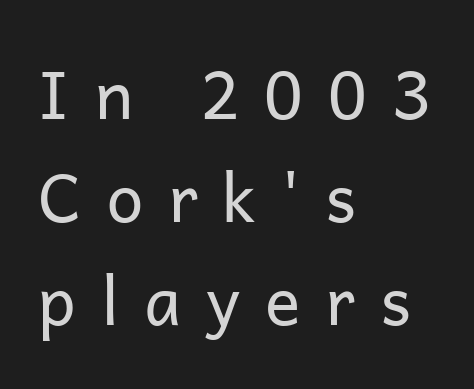
Rule under the text: the space is simply empty. Here the designer chose a conventional face with non-uniform glyph widths. The text block is weighted toward the left margin, trailing off unevenly rightward. These lines sit exactly where default settings would place them.
